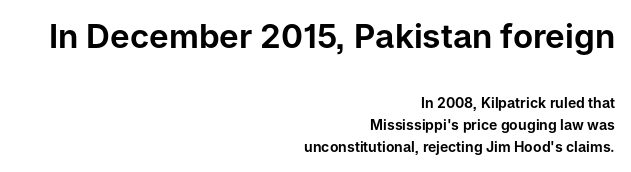
The image shows 33 px sans-serif type, upright; set right-aligned, normal line spacing (1.56x), normal letter spacing, not underlined; the first (top) block is 2.36x larger; low stroke contrast and a medium x-height.
